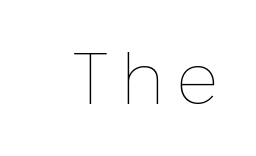
Q: Is the text bold? A: No.
Q: Is the text italic (slanted)? A: No, it is upright.
Q: Is the text underlined? A: No.
Q: Width (condensed, normal, or wide)? A: Normal.
Q: Stroke contrast? A: Low.
Q: x-height? A: Medium.
Q: Monospaced? A: No.
